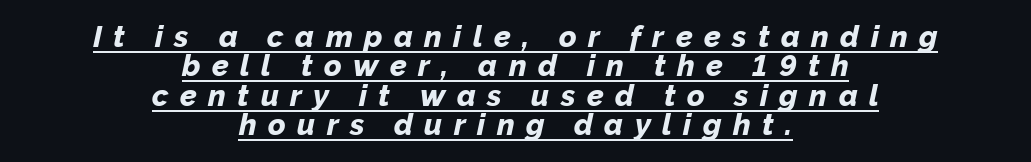
The image shows 30 px bold type, italic (leaning right); set centered, tight line spacing (0.98x), unusually wide letter spacing (+0.38 em), underlined; low stroke contrast and a medium x-height.
